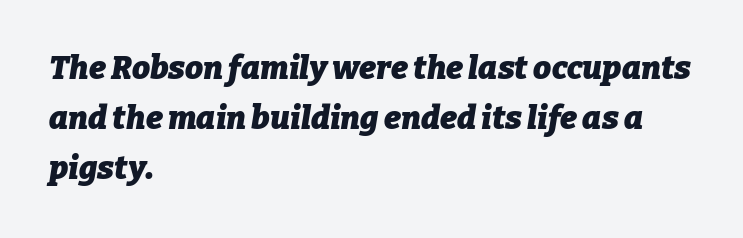
{"italic": "yes", "lean": "right", "slant_degrees": 9, "bold": "yes", "weight": "heavy", "width": "normal", "stroke_contrast": "low", "x_height": "medium", "monospaced": "no", "underline": "no", "align": "left", "line_spacing": "normal", "line_spacing_ratio": 1.57, "letter_spacing": "normal", "letter_spacing_em": 0.0, "glyph_px": 32}
